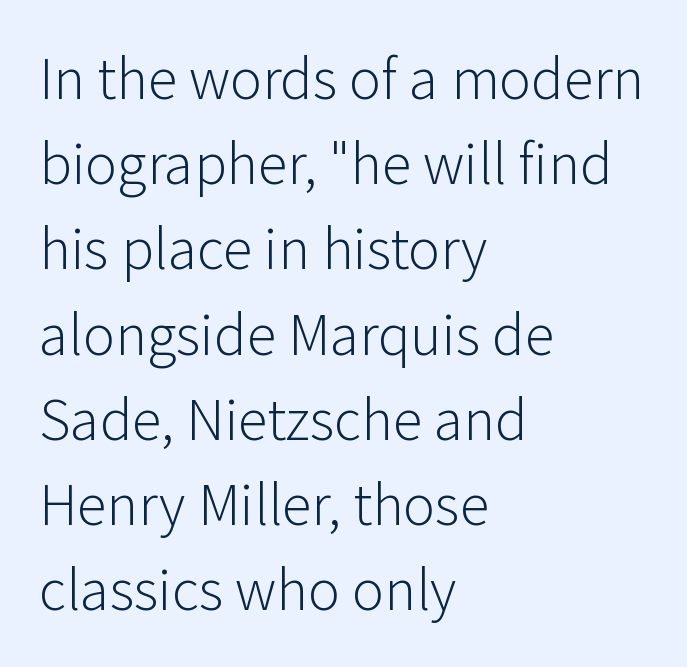
Does the lettering tilt? It doesn't — this is upright. A sans-serif font was chosen for this passage. Whoever set this chose a conventional vertical rhythm. Each letter keeps its own natural width here, so spacing adapts to shape. A typesetter would call this zero additional tracking. The baseline area is clear.
